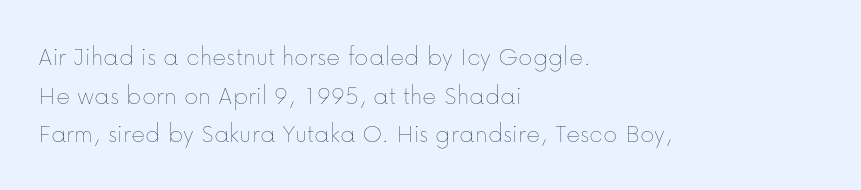
The image shows 27 px text type, upright; set left-aligned, normal line spacing (1.43x), normal letter spacing, not underlined.
